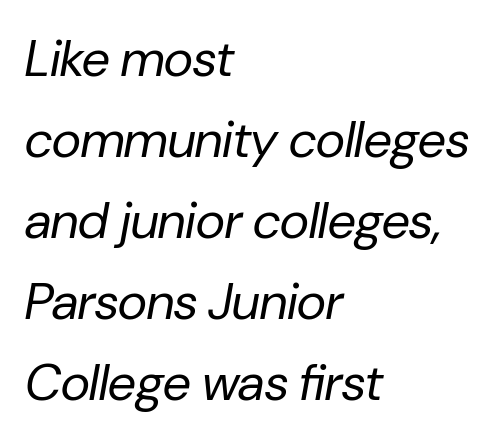
{"italic": "yes", "lean": "right", "slant_degrees": 10, "bold": "no", "weight": "regular", "width": "normal", "stroke_contrast": "low", "x_height": "medium", "monospaced": "no", "underline": "no", "align": "left", "line_spacing": "normal", "line_spacing_ratio": 1.59, "letter_spacing": "normal", "letter_spacing_em": 0.0, "glyph_px": 51}
